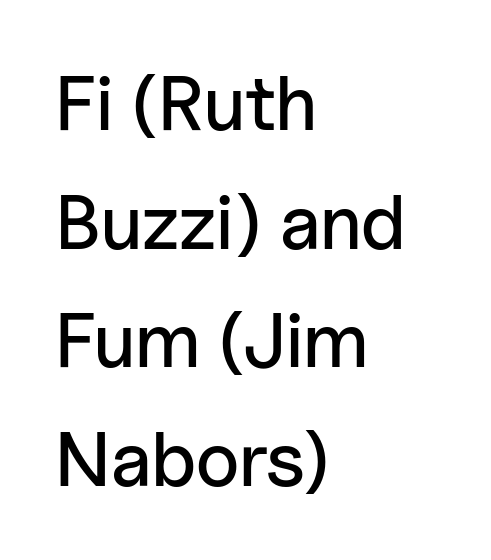
The image shows 77 px sans-serif type, upright; set left-aligned, normal line spacing (1.54x), normal letter spacing, not underlined; low stroke contrast and a medium x-height.
